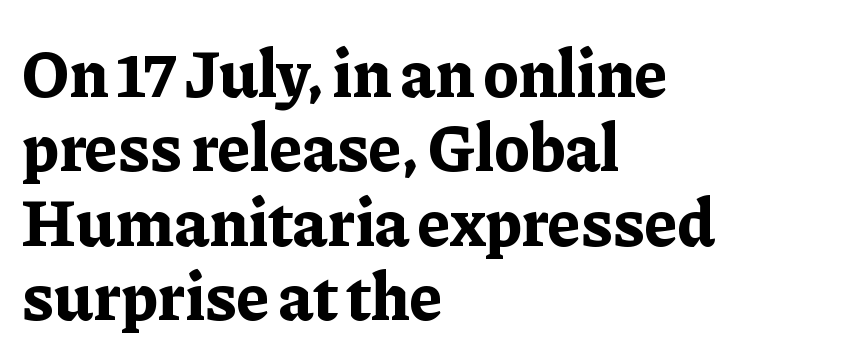
{"serif": "yes", "italic": "no", "bold": "yes", "weight": "bold", "width": "normal", "stroke_contrast": "low", "x_height": "medium", "monospaced": "no", "underline": "no", "align": "left", "line_spacing": "tight", "line_spacing_ratio": 1.11, "letter_spacing": "normal", "letter_spacing_em": 0.0, "glyph_px": 67}
